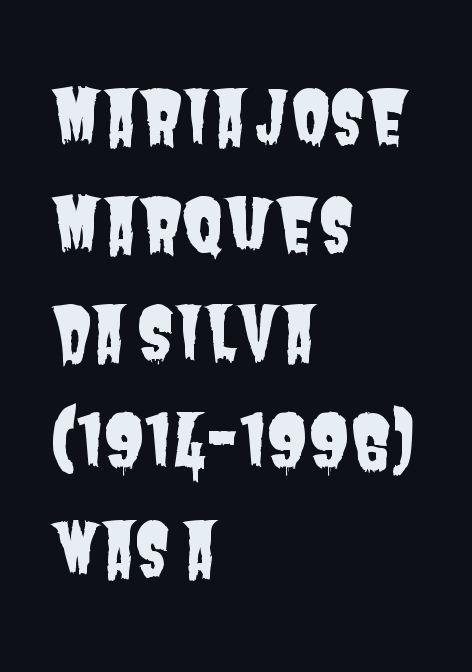
The rag falls on the right side of this text block. Varying glyph widths throughout — classic text-font behaviour. Successive baselines arrive at the customary interval. Words appear dense and cohesive because spacing is normal.
